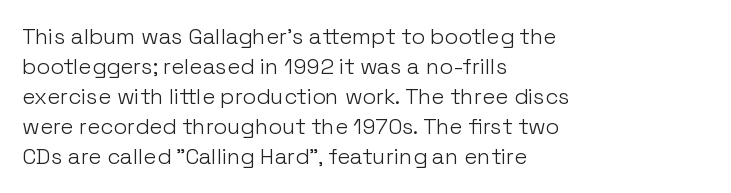
The image shows 22 px text type, upright; set left-aligned, normal line spacing (1.36x), normal letter spacing, not underlined.
